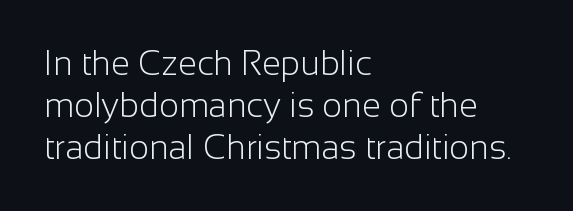
{"serif": "no", "italic": "no", "bold": "no", "weight": "light", "width": "normal", "stroke_contrast": "low", "x_height": "medium", "monospaced": "no", "underline": "no", "align": "left", "line_spacing_ratio": 1.23, "letter_spacing": "normal", "letter_spacing_em": 0.0, "glyph_px": 34}
